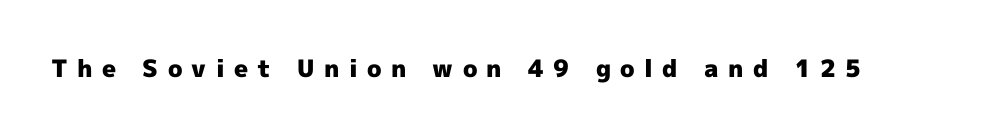
The image shows 24 px bold type, upright; set unusually wide letter spacing (+0.39 em), not underlined.
